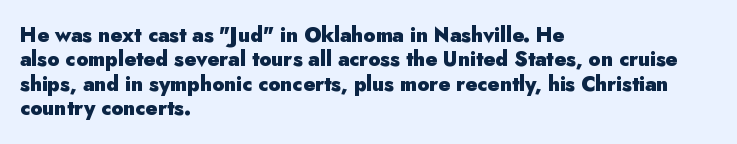
{"italic": "no", "bold": "yes", "underline": "no", "align": "left", "line_spacing_ratio": 1.22, "letter_spacing": "normal", "letter_spacing_em": 0.0, "glyph_px": 20}
